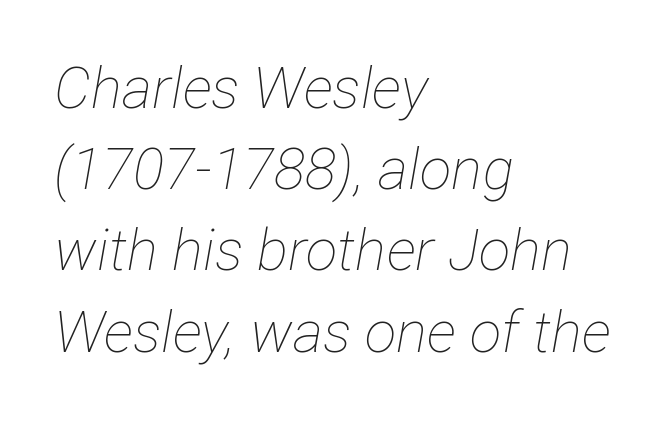
Q: Is the text bold? A: No.
Q: Is the text italic (slanted)? A: Yes, it leans right by about 12 degrees.
Q: Is the text underlined? A: No.
Q: How is the paragraph aligned? A: Left-aligned.
Q: Is the spacing between letters normal or unusually wide? A: Normal.
Q: Is the spacing between lines tight, normal or loose? A: Normal.
Q: Width (condensed, normal, or wide)? A: Condensed.
Q: Stroke contrast? A: Low.
Q: x-height? A: Medium.
Q: Monospaced? A: No.
